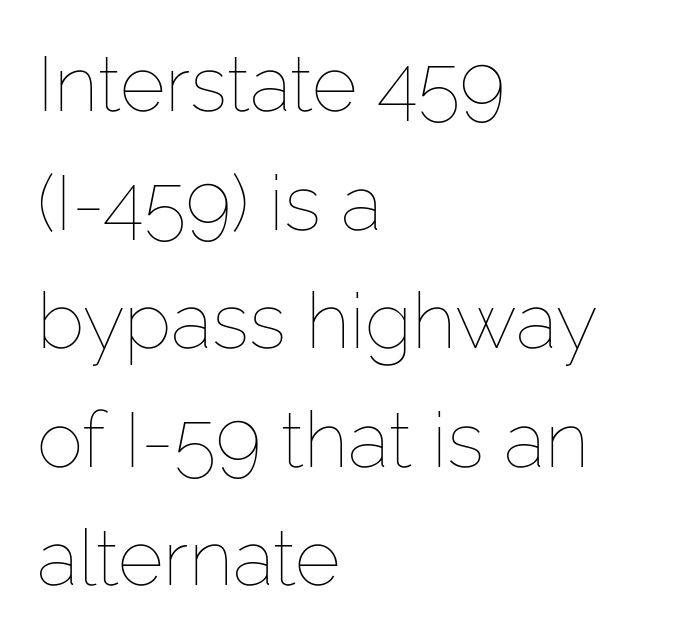
The image shows 78 px thin type, upright; set left-aligned, normal line spacing (1.52x), normal letter spacing, not underlined; low stroke contrast and a medium x-height.
